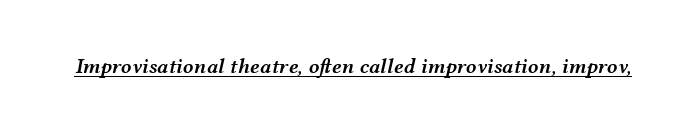
The image shows 21 px text type, italic (leaning right); set normal letter spacing, underlined.
